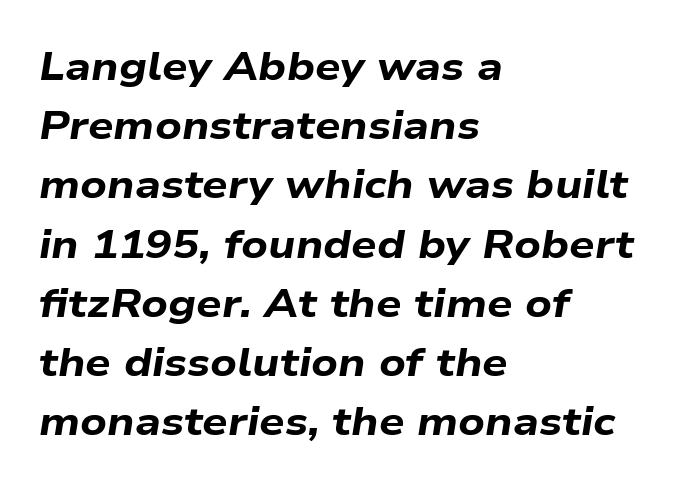
The image shows 40 px bold, wide type, italic (leaning right); set left-aligned, normal line spacing (1.48x), normal letter spacing, not underlined; low stroke contrast and a medium x-height.
